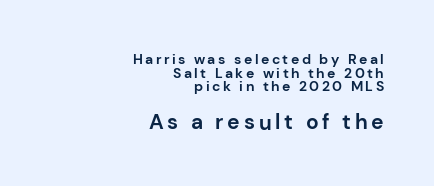
The image shows 21 px bold type, upright; set right-aligned, tight line spacing (0.97x), not underlined; the second (bottom) block is 1.5x larger.
